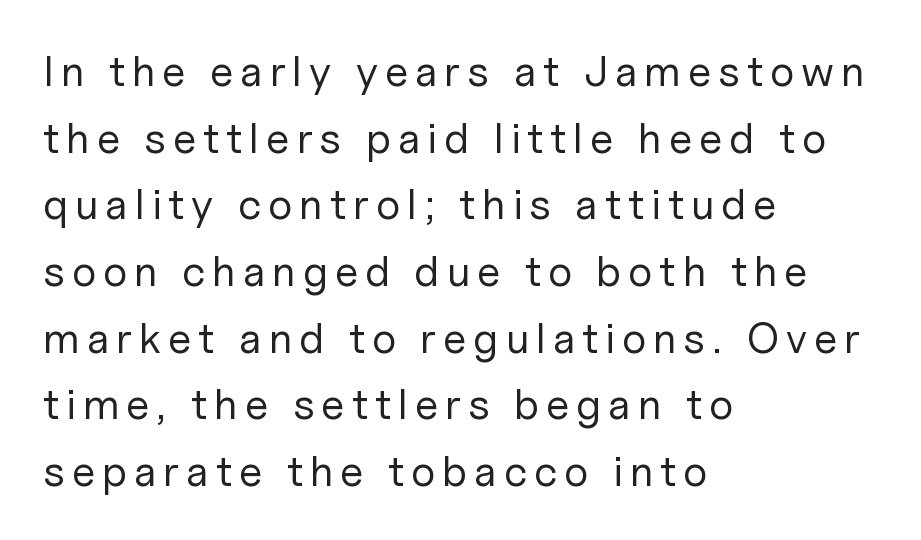
If you measured baseline to baseline, you'd find a middling distance. Each line starts at the same left margin while the right side varies. Each letter keeps its own natural width here, so spacing adapts to shape. Stroke terminals: plain, sans-serif. Caption: face not bold, strokes unweighted.
